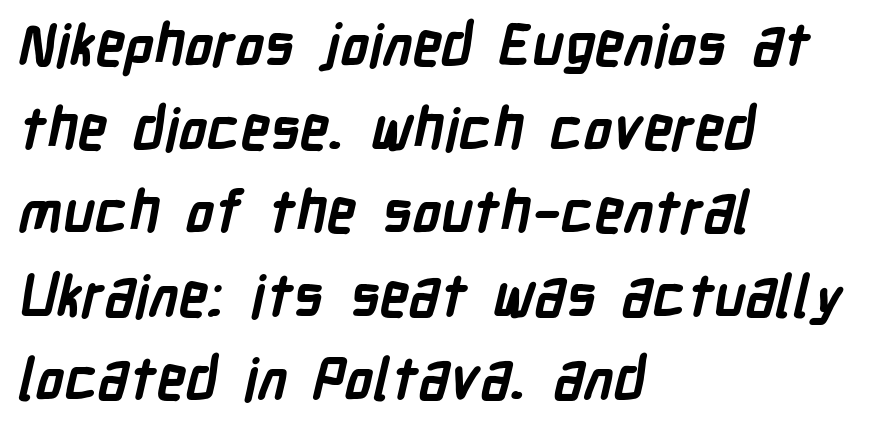
Nope, no serifs anywhere on these letters. Unmarked baselines from the first word to the last. No extra tracking has been applied to these lines. Does the leading feel generous? No, just average. These lines stack with their left ends in a neat column. Typesetter's note: full bold, strokes at maximum text heaviness.
